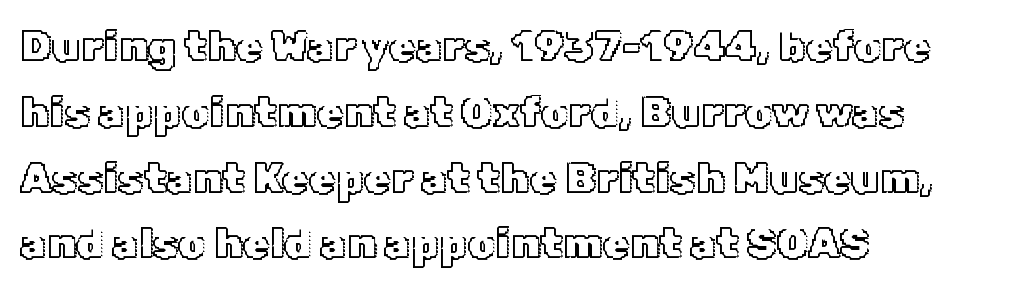
The image shows 43 px text type, upright; set left-aligned, normal line spacing (1.53x), normal letter spacing, not underlined; a medium x-height.
